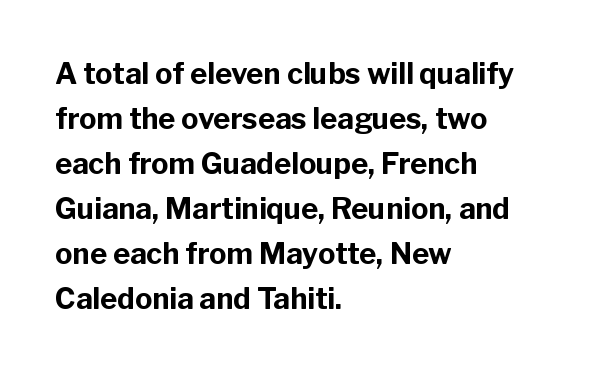
Descenders are the only things crossing below the line. Is the block centered? No — it sits flush against the left margin. Ordinary non-slanted type is in use. The lines sit at an ordinary, default distance from one another. Characters follow at the spacing the type designer built in.
